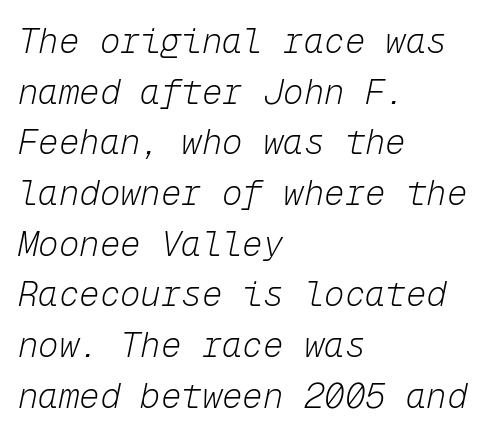
{"italic": "yes", "lean": "right", "slant_degrees": 12, "bold": "no", "weight": "light", "width": "normal", "stroke_contrast": "low", "x_height": "medium", "monospaced": "yes", "underline": "no", "align": "left", "line_spacing": "normal", "line_spacing_ratio": 1.49, "letter_spacing": "normal", "letter_spacing_em": 0.0, "glyph_px": 34}
